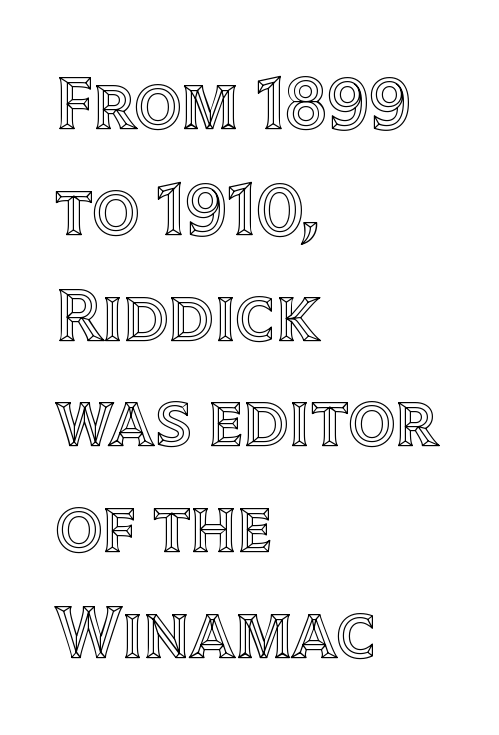
Lines of text with bare space underneath. A student would call this left alignment; a typographer would say flush left, rag right. In terms of leading, this rendering sits right in the middle. The font's upright variant was chosen for this text. The letters advance in unequal steps, a hallmark of proportional type. This sample uses plain, unmodified letter spacing.
